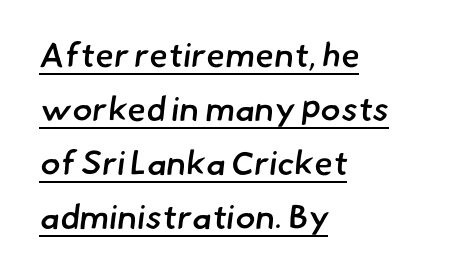
The image shows 34 px semibold sans-serif type; set left-aligned, normal line spacing (1.59x), normal letter spacing, underlined; low stroke contrast and a small x-height.
